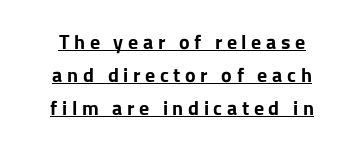
Q: Is the text bold? A: Yes.
Q: Is the text italic (slanted)? A: No, it is upright.
Q: Is the text underlined? A: Yes.
Q: How is the paragraph aligned? A: Centered.
Q: Is the spacing between letters normal or unusually wide? A: Unusually wide.
Q: Is the spacing between lines tight, normal or loose? A: Normal.
